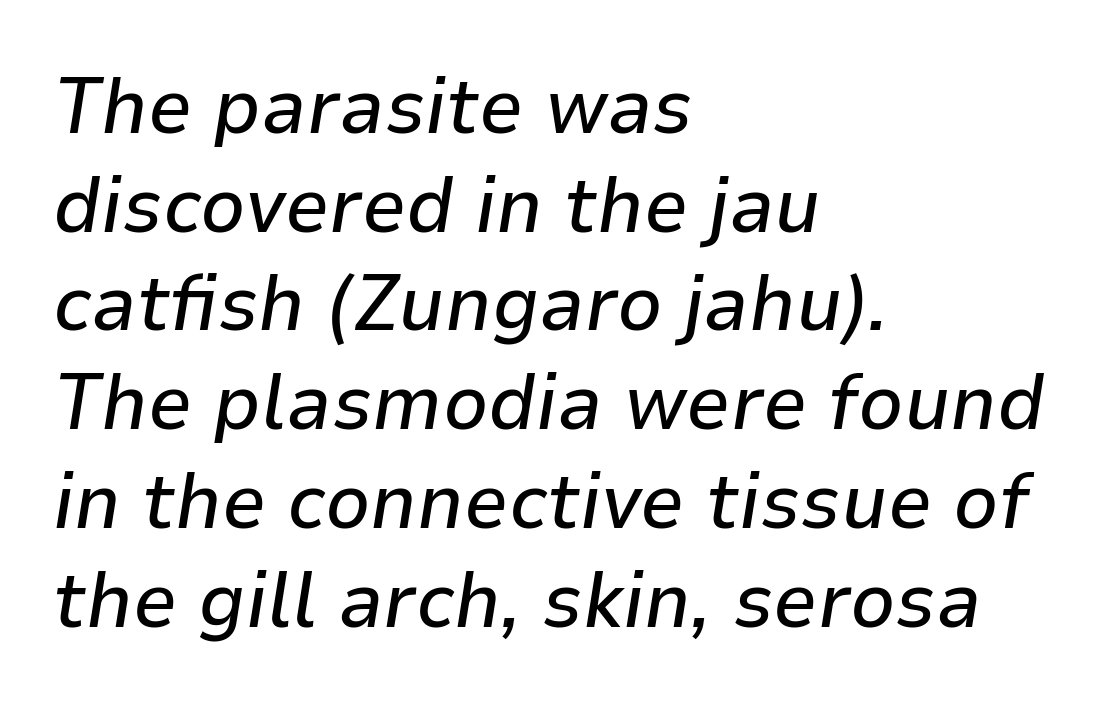
{"italic": "yes", "lean": "right", "slant_degrees": 9, "width": "normal", "stroke_contrast": "low", "x_height": "medium", "monospaced": "no", "underline": "no", "align": "left", "line_spacing": "normal", "line_spacing_ratio": 1.25, "letter_spacing": "normal", "letter_spacing_em": 0.0, "glyph_px": 79}
